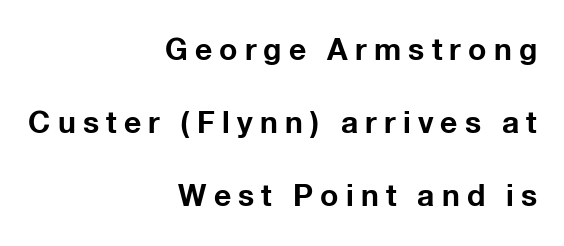
Q: Is the text bold? A: Yes.
Q: Is the text italic (slanted)? A: No, it is upright.
Q: Is the typeface a serif or a sans-serif typeface? A: Sans-serif.
Q: Is the text underlined? A: No.
Q: How is the paragraph aligned? A: Right-aligned.
Q: Is the spacing between letters normal or unusually wide? A: Unusually wide.
Q: Is the spacing between lines tight, normal or loose? A: Loose.
Q: Width (condensed, normal, or wide)? A: Normal.
Q: Stroke contrast? A: Low.
Q: x-height? A: Medium.
Q: Monospaced? A: No.
